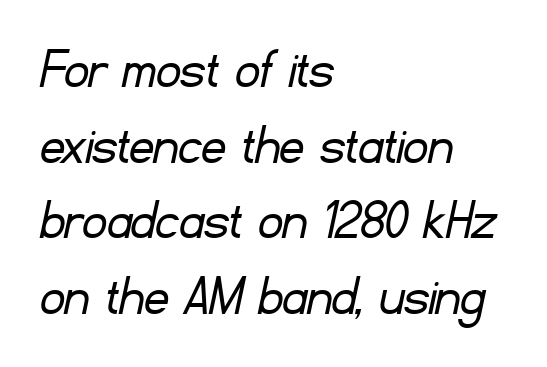
The image shows 60 px light sans-serif type; set left-aligned, normal line spacing (1.26x), normal letter spacing, not underlined; low stroke contrast and a small x-height.
